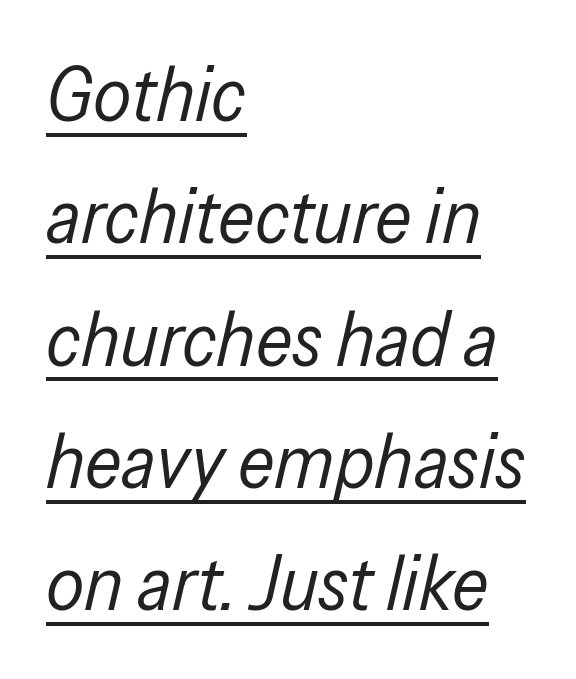
Q: Is the text bold? A: No.
Q: Is the text italic (slanted)? A: Yes, it leans right by about 13 degrees.
Q: Is the text underlined? A: Yes.
Q: How is the paragraph aligned? A: Left-aligned.
Q: Is the spacing between letters normal or unusually wide? A: Normal.
Q: Is the spacing between lines tight, normal or loose? A: Normal.
Q: Width (condensed, normal, or wide)? A: Condensed.
Q: Stroke contrast? A: Low.
Q: x-height? A: Medium.
Q: Monospaced? A: No.
